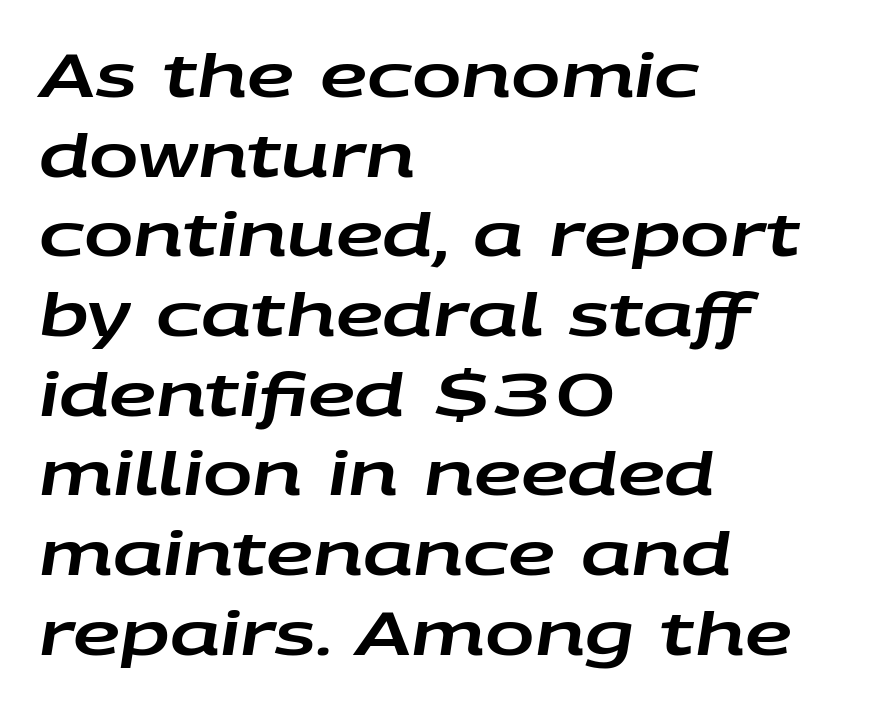
Plain, unruled lines of type. There's an unmistakable incline to the writing here. Vertically, the passage feels balanced, rows spaced as you'd expect. The passage shown is typed in a proportional face where columns would drift. This rendering uses left alignment, leaving the right contour irregular. Letter spacing: default.
